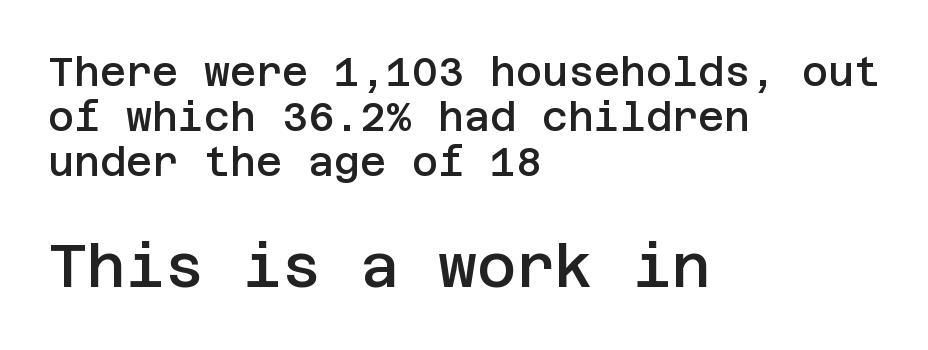
The image shows 60 px semibold sans-serif type, upright; set left-aligned, tight line spacing (1.12x), normal letter spacing, not underlined; the second (bottom) block is 1.5x larger; low stroke contrast and a large x-height.
